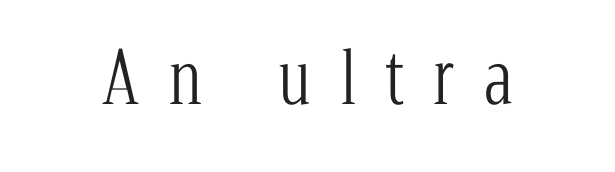
No italicization has been applied; the sample stays upright. The gap between lines stays unmarked. This rendering employs a face with finishing strokes, i.e., a serif. The letters advance in unequal steps, a hallmark of proportional type. Nothing heavy about these letters — not bold at all. The tracking reads as deliberately expanded to a designer's eye.
